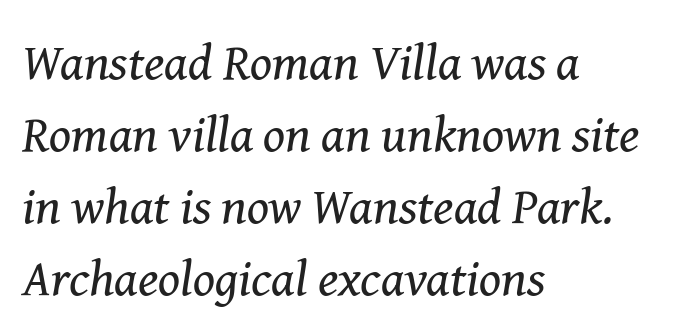
Q: Is the text bold? A: No.
Q: Is the text italic (slanted)? A: Yes, it leans right by about 8 degrees.
Q: Is the typeface a serif or a sans-serif typeface? A: Serif.
Q: Is the text underlined? A: No.
Q: How is the paragraph aligned? A: Left-aligned.
Q: Is the spacing between letters normal or unusually wide? A: Normal.
Q: Is the spacing between lines tight, normal or loose? A: Normal.
Q: Width (condensed, normal, or wide)? A: Normal.
Q: Stroke contrast? A: Medium.
Q: x-height? A: Medium.
Q: Monospaced? A: No.
